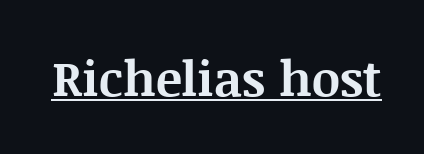
The image shows 49 px bold serif type, upright; set normal letter spacing, underlined; medium stroke contrast and a large x-height.
